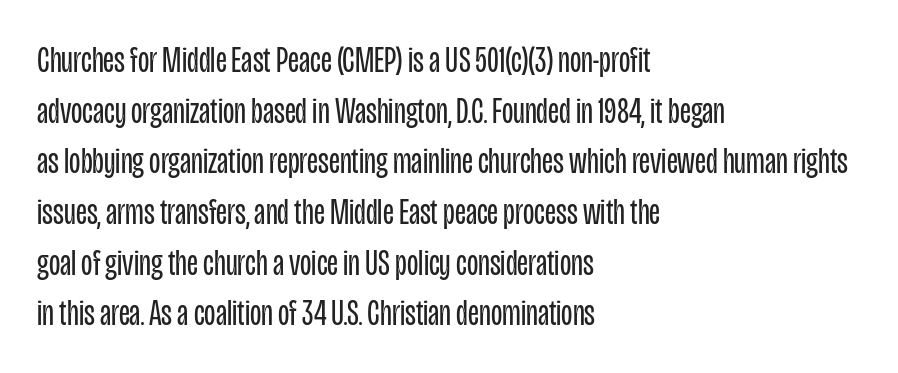
Q: Is the text bold? A: No.
Q: Is the text italic (slanted)? A: No, it is upright.
Q: Is the typeface a serif or a sans-serif typeface? A: Sans-serif.
Q: Is the text underlined? A: No.
Q: How is the paragraph aligned? A: Left-aligned.
Q: Is the spacing between letters normal or unusually wide? A: Normal.
Q: Is the spacing between lines tight, normal or loose? A: Normal.
Q: Width (condensed, normal, or wide)? A: Condensed.
Q: Stroke contrast? A: Low.
Q: x-height? A: Large.
Q: Monospaced? A: No.
